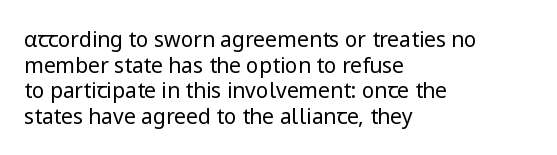
Does extra space separate the letters? No, they use regular spacing. The passage is arranged the way most books set body copy — flush left. The area under the type is left untouched. The face looks like a standard text weight, possibly lighter. Notice how the stems are strictly vertical — no italics here.
